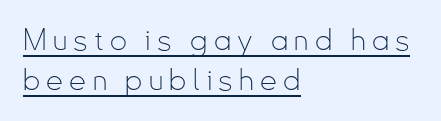
{"serif": "no", "italic": "no", "bold": "no", "weight": "thin", "width": "condensed", "stroke_contrast": "low", "x_height": "small", "monospaced": "no", "underline": "yes", "align": "left", "line_spacing": "normal", "line_spacing_ratio": 1.34, "letter_spacing": "wide", "letter_spacing_em": 0.21, "glyph_px": 30}
